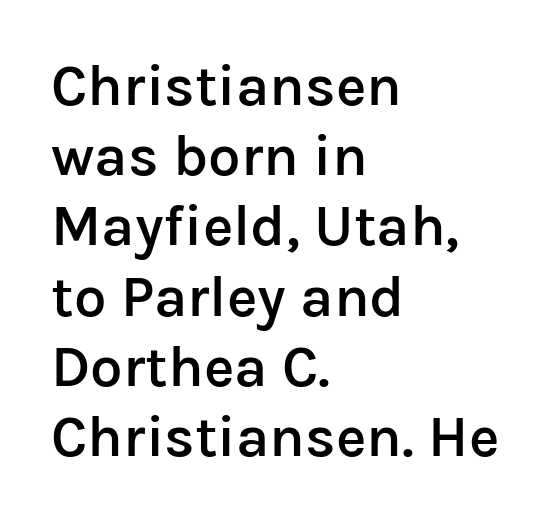
{"serif": "no", "italic": "no", "bold": "semi", "weight": "semibold", "width": "normal", "stroke_contrast": "low", "x_height": "medium", "monospaced": "no", "underline": "no", "align": "left", "line_spacing_ratio": 1.21, "letter_spacing": "normal", "letter_spacing_em": 0.0, "glyph_px": 58}
